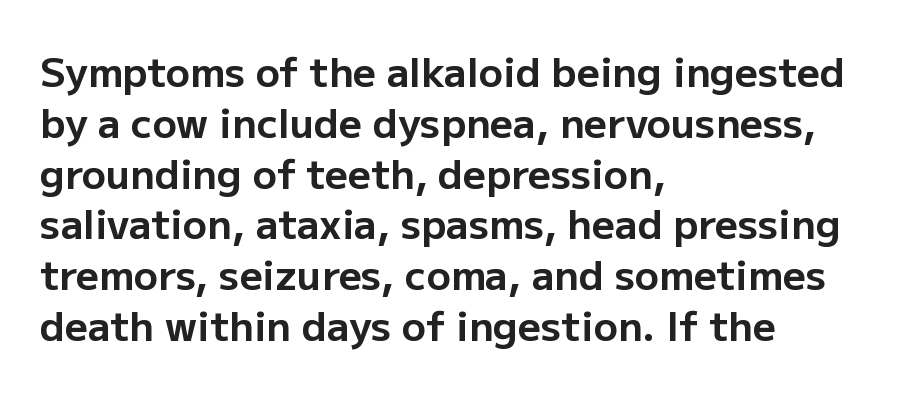
The image shows 40 px bold sans-serif type, upright; set left-aligned, normal line spacing (1.27x), normal letter spacing, not underlined; low stroke contrast and a medium x-height.
